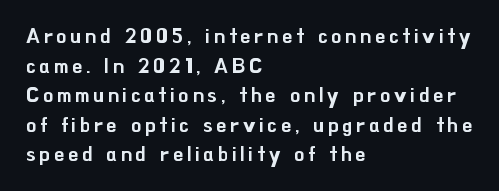
The glyphs are unaccompanied by any horizontal stroke below them. Does the leading feel generous? No, just average. Italic? Not at all — the glyphs are vertical. Left-aligned paragraph, ragged on the right.
